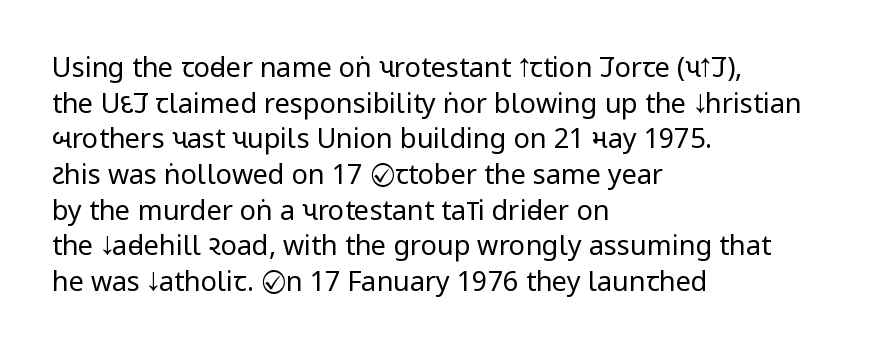
Q: Is the text bold? A: No.
Q: Is the text italic (slanted)? A: No, it is upright.
Q: Is the text underlined? A: No.
Q: How is the paragraph aligned? A: Left-aligned.
Q: Is the spacing between letters normal or unusually wide? A: Normal.
Q: Is the spacing between lines tight, normal or loose? A: Normal.
